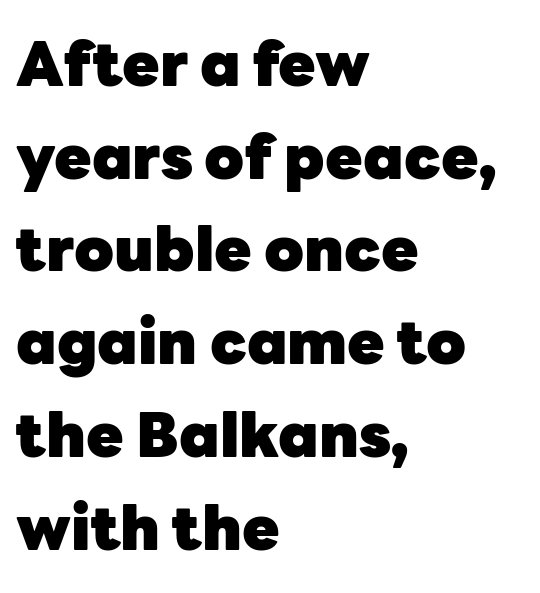
{"serif": "no", "italic": "no", "bold": "yes", "weight": "heavy", "width": "normal", "stroke_contrast": "low", "x_height": "medium", "monospaced": "no", "underline": "no", "align": "left", "line_spacing": "normal", "line_spacing_ratio": 1.52, "letter_spacing": "normal", "letter_spacing_em": 0.0, "glyph_px": 61}
